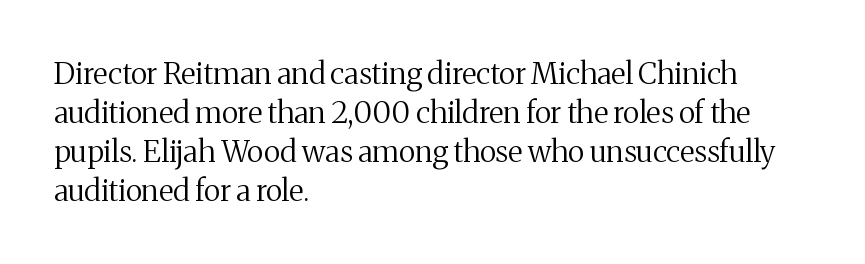
The image shows 30 px regular-weight serif type, upright; set left-aligned, normal line spacing (1.3x), normal letter spacing, not underlined; medium stroke contrast and a medium x-height.
